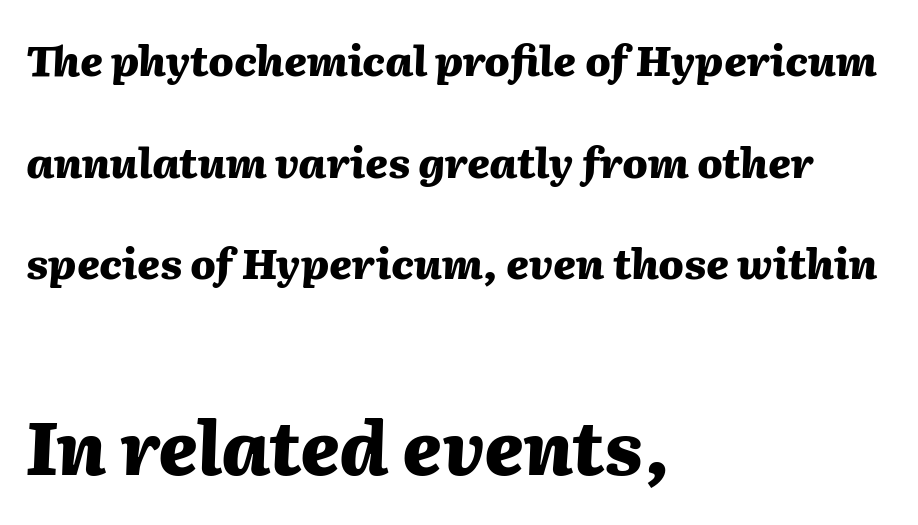
{"italic": "yes", "lean": "right", "slant_degrees": 2, "bold": "yes", "weight": "heavy", "width": "normal", "stroke_contrast": "medium", "x_height": "medium", "monospaced": "no", "underline": "no", "align": "left", "line_spacing": "loose", "line_spacing_ratio": 2.42, "letter_spacing": "normal", "letter_spacing_em": 0.0, "larger_block": "second", "size_ratio": 1.74, "glyph_px": 73}
